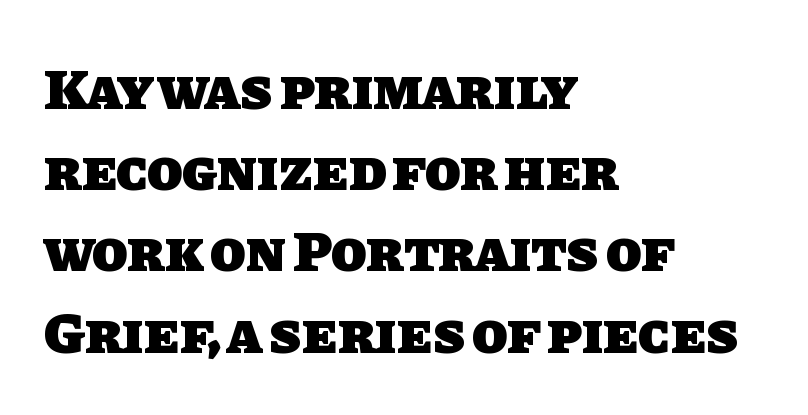
{"serif": "no", "bold": "yes", "weight": "heavy", "width": "normal", "stroke_contrast": "low", "x_height": "large", "monospaced": "no", "underline": "no", "align": "left", "line_spacing": "normal", "line_spacing_ratio": 1.4, "letter_spacing": "normal", "letter_spacing_em": 0.0, "glyph_px": 58}
